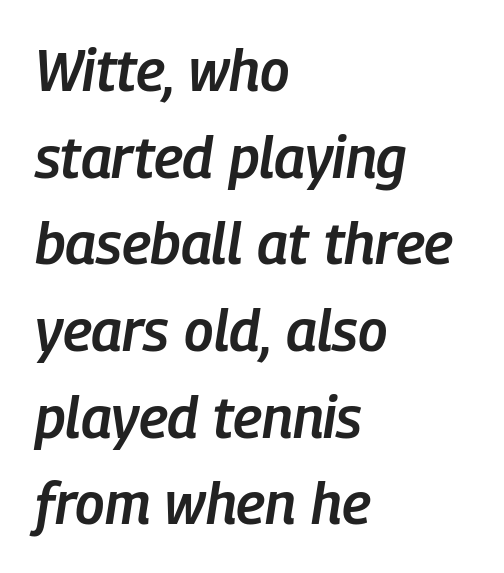
Decoration check: the copy has no underline. Weight: semibold (demi). Nobody touched the tracking dial on this one. The lettering tilts uniformly, giving the passage an italic look. Compared with a centered layout, this one pins lines to the left instead.
